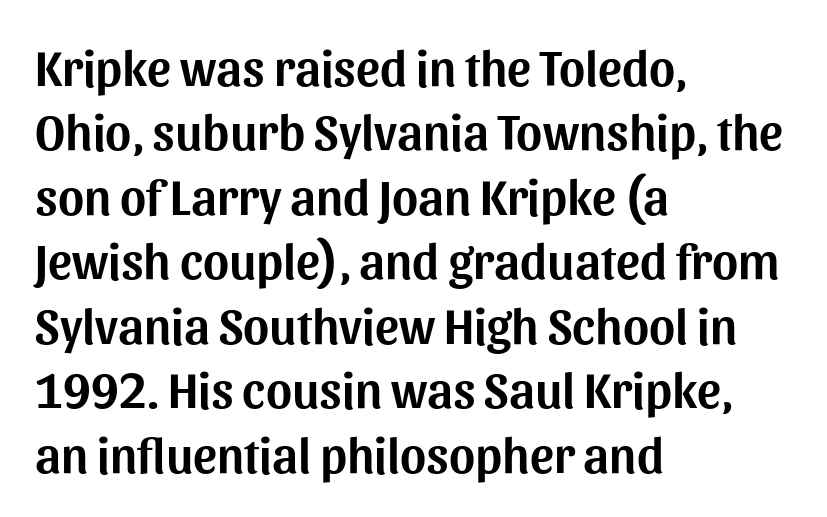
Casual observation: everything's shoved over to the left. Nope, not italic — everything's standing straight. The passage shown stacks its lines at a standard gap. Descender tails drop into unmarked territory.
